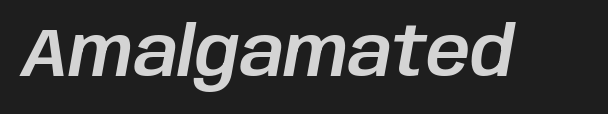
The image shows 69 px text type, italic (leaning right); set normal letter spacing, not underlined; low stroke contrast and a large x-height.
